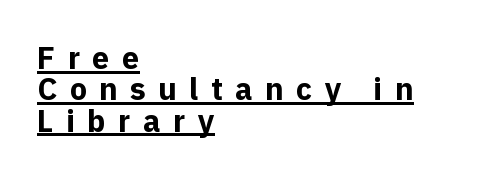
The image shows 31 px bold sans-serif type, upright; set left-aligned, tight line spacing (1.01x), unusually wide letter spacing (+0.4 em), underlined; a medium x-height.
